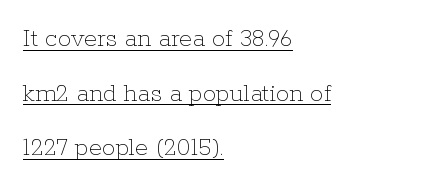
Vertical strokes here are truly vertical. Stems here are at most as thick as an everyday book face. The letterforms sit shoulder to shoulder at normal distance. The rendering uses a large line-height, opening up the rows.
